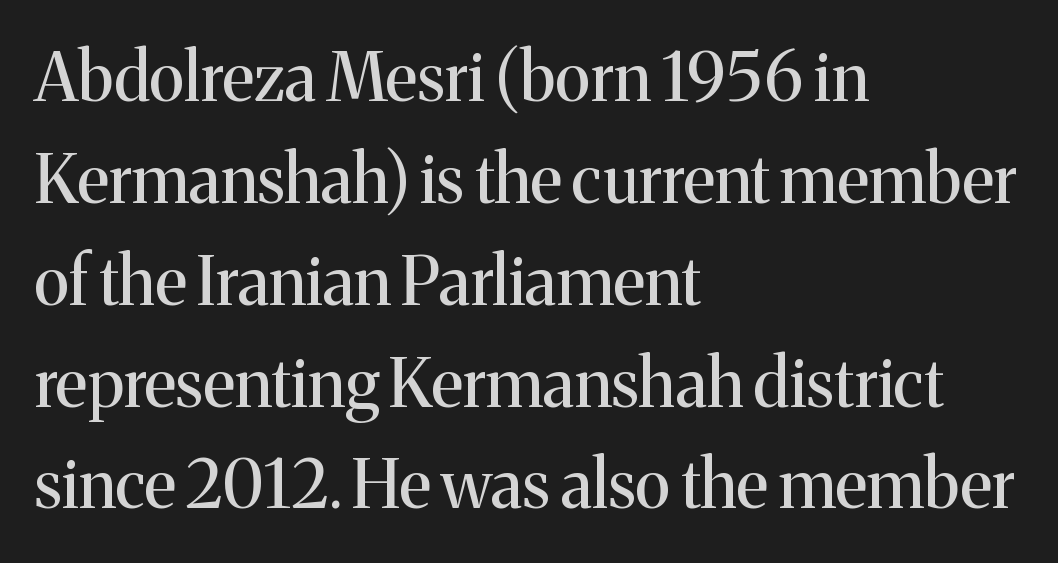
Is there any slant? The stems are plumb. Short note: letters normally spaced. Interline gaps are of average width in this sample. Are there feet on the stems? There are — it's a serif.
